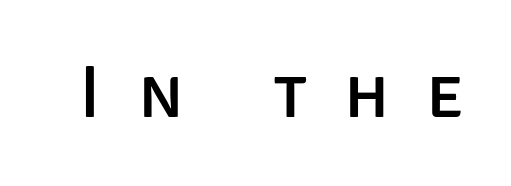
{"serif": "no", "italic": "no", "width": "normal", "stroke_contrast": "low", "x_height": "large", "monospaced": "no", "underline": "no", "letter_spacing": "wide", "letter_spacing_em": 0.5, "glyph_px": 74}
